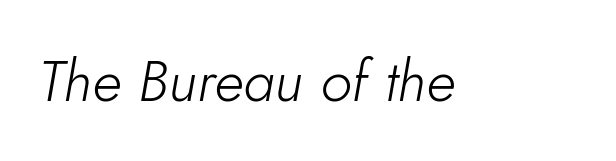
{"italic": "yes", "lean": "right", "slant_degrees": 5, "bold": "no", "weight": "light", "width": "normal", "stroke_contrast": "low", "x_height": "small", "monospaced": "no", "underline": "no", "letter_spacing": "normal", "letter_spacing_em": 0.0, "glyph_px": 58}
